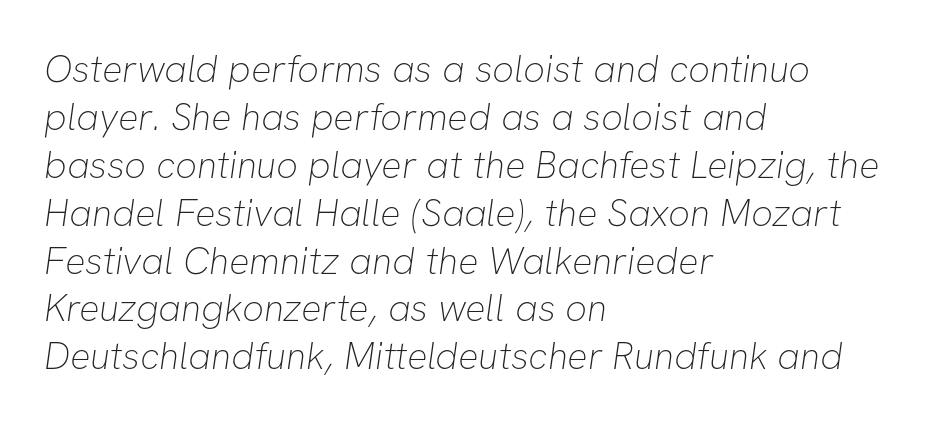
{"serif": "no", "bold": "no", "weight": "thin", "width": "normal", "stroke_contrast": "low", "x_height": "medium", "monospaced": "no", "underline": "no", "align": "left", "line_spacing": "normal", "line_spacing_ratio": 1.26, "letter_spacing": "normal", "letter_spacing_em": 0.0, "glyph_px": 38}
